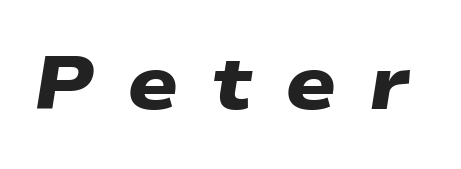
Q: Is the text bold? A: Yes.
Q: Is the typeface a serif or a sans-serif typeface? A: Sans-serif.
Q: Is the text underlined? A: No.
Q: Is the spacing between letters normal or unusually wide? A: Unusually wide.
Q: Width (condensed, normal, or wide)? A: Wide.
Q: Stroke contrast? A: Low.
Q: x-height? A: Medium.
Q: Monospaced? A: No.
